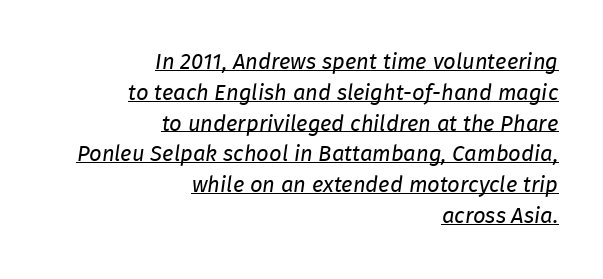
Q: Is the text bold? A: No.
Q: Is the text italic (slanted)? A: Yes, it leans right by about 8 degrees.
Q: Is the text underlined? A: Yes.
Q: How is the paragraph aligned? A: Right-aligned.
Q: Is the spacing between letters normal or unusually wide? A: Normal.
Q: Is the spacing between lines tight, normal or loose? A: Normal.
